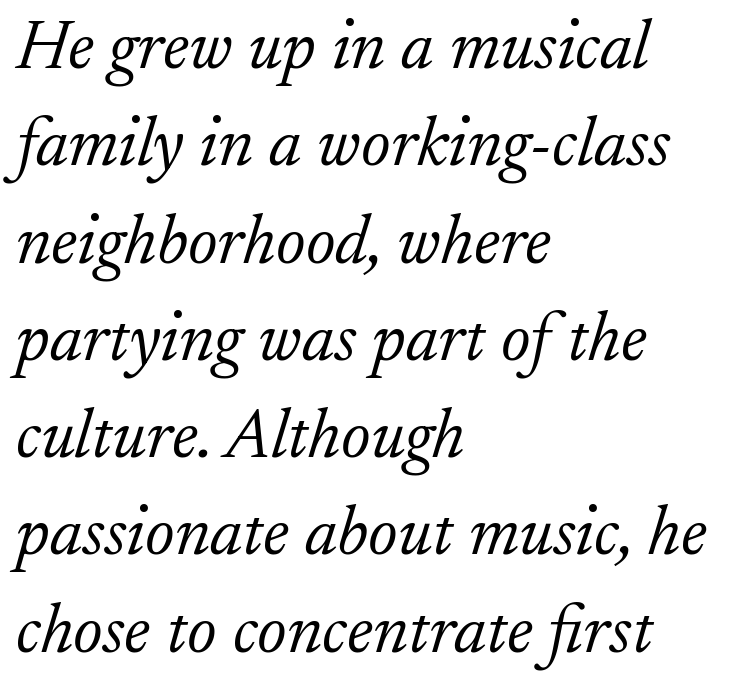
The image shows 70 px light serif type, italic (leaning right); set left-aligned, normal line spacing (1.39x), normal letter spacing, not underlined; low stroke contrast and a small x-height.
